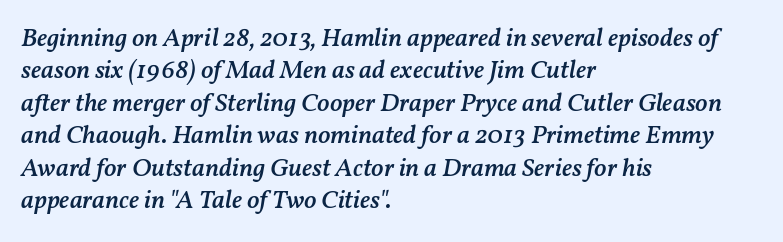
The passage shown has conventional tracking throughout. The strip under each line holds only bare page. These lines sit exactly where default settings would place them. A bit beefed up — I'd call it semibold rather than bold. These lines stack with their left ends in a neat column.
